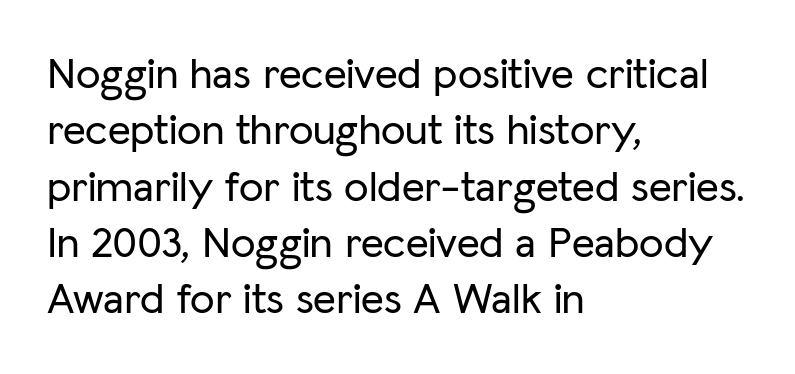
Descenders hang freely into open space. The designer left line spacing at the default. Looks like regular typesetting: each glyph gets only the width it needs. Typographically, this falls in the sans-serif category. If you drew a line through each stem, it would be perfectly vertical. The setting favours the left margin, as ordinary paragraphs usually do.
